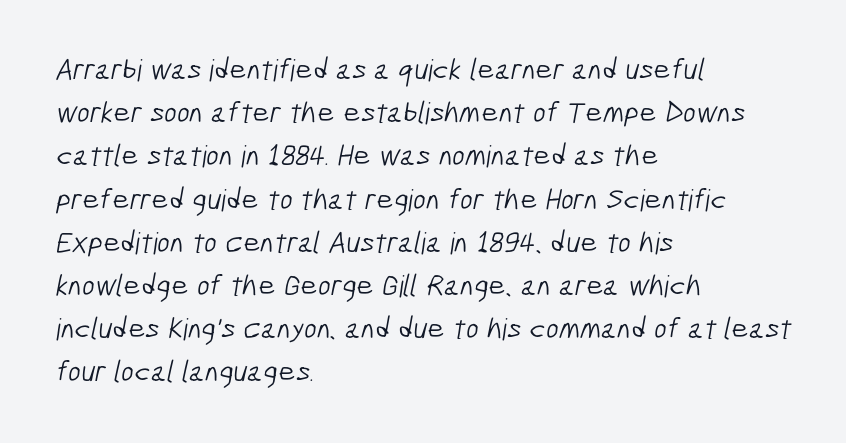
Q: Is the text bold? A: No.
Q: Is the typeface a serif or a sans-serif typeface? A: Sans-serif.
Q: Is the text underlined? A: No.
Q: How is the paragraph aligned? A: Left-aligned.
Q: Is the spacing between letters normal or unusually wide? A: Normal.
Q: Is the spacing between lines tight, normal or loose? A: Normal.
Q: Width (condensed, normal, or wide)? A: Condensed.
Q: Stroke contrast? A: Low.
Q: x-height? A: Medium.
Q: Monospaced? A: No.
